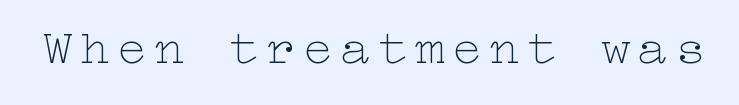
Q: Is the text bold? A: No.
Q: Is the text italic (slanted)? A: No, it is upright.
Q: Is the text underlined? A: No.
Q: Width (condensed, normal, or wide)? A: Wide.
Q: Stroke contrast? A: Low.
Q: x-height? A: Medium.
